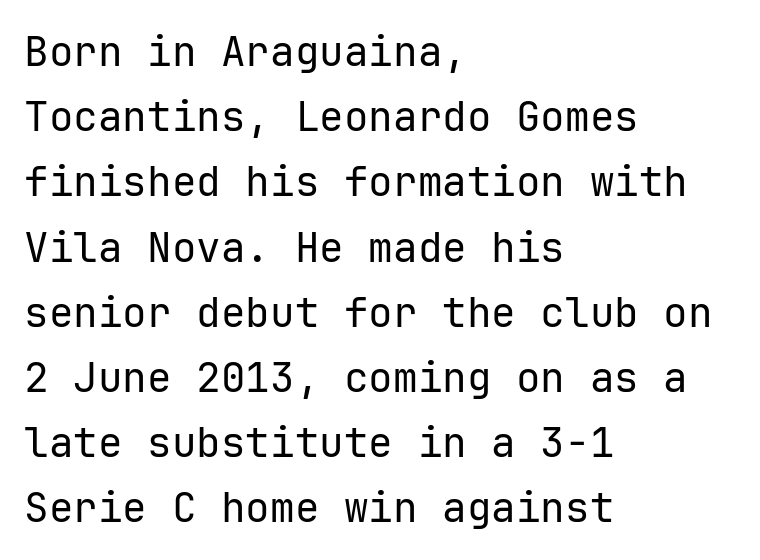
This sample uses plain, unmodified letter spacing. Tall strokes in this sample are plumb rather than angled. Any mark beneath the type? The region is blank. This sample has the even, mechanical cadence of fixed-width lettering. One-word summary of the alignment: left. What kind of face is this? One without serifs — a sans.
